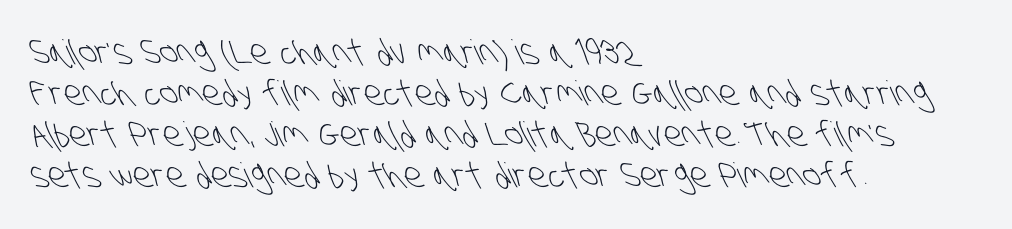
These lines are rendered in a variable-pitch font. The glyphs are unaccompanied by any horizontal stroke below them. Default kerning and tracking; the words read as compact shapes. No extra ink here — the face is not bold. These lines are composed in type without serifs.
